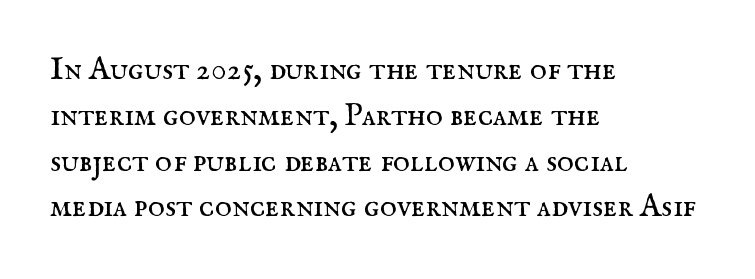
The image shows 32 px regular-weight serif type, upright; set left-aligned, normal line spacing (1.43x), normal letter spacing, not underlined; medium stroke contrast and a small x-height.
